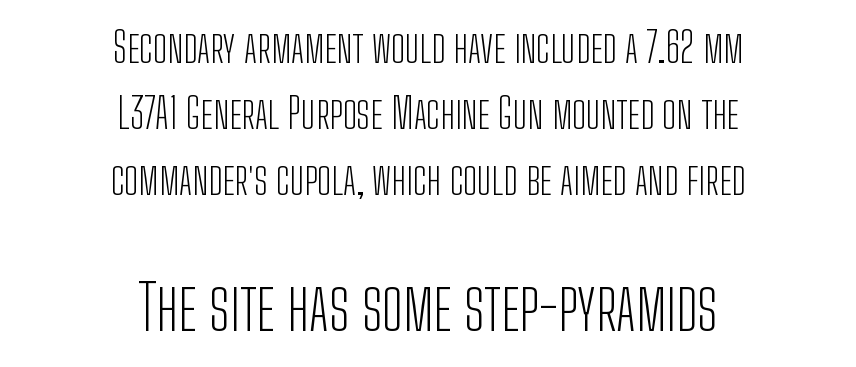
The image shows 63 px light, condensed sans-serif type, upright; set centered, normal line spacing (1.57x), normal letter spacing, not underlined; the second (bottom) block is 1.5x larger; low stroke contrast and a medium x-height.
